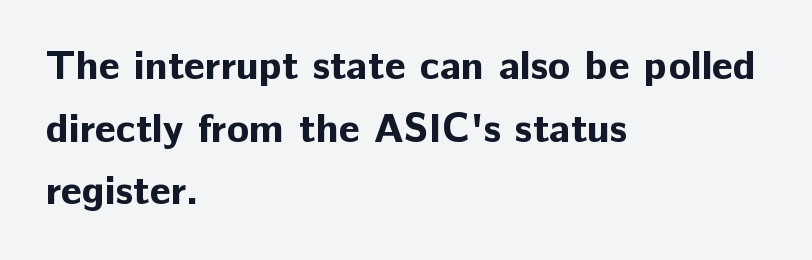
Q: Is the text bold? A: Yes.
Q: Is the text italic (slanted)? A: No, it is upright.
Q: Is the typeface a serif or a sans-serif typeface? A: Sans-serif.
Q: Is the text underlined? A: No.
Q: How is the paragraph aligned? A: Left-aligned.
Q: Is the spacing between letters normal or unusually wide? A: Normal.
Q: Is the spacing between lines tight, normal or loose? A: Normal.
Q: Width (condensed, normal, or wide)? A: Normal.
Q: Stroke contrast? A: Low.
Q: x-height? A: Medium.
Q: Monospaced? A: No.
